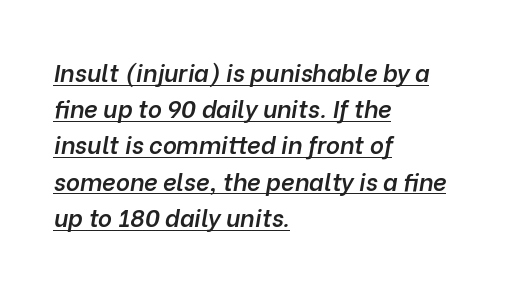
Q: Is the text bold? A: Semi-bold.
Q: Is the text italic (slanted)? A: Yes, it leans right by about 10 degrees.
Q: Is the text underlined? A: Yes.
Q: How is the paragraph aligned? A: Left-aligned.
Q: Is the spacing between letters normal or unusually wide? A: Normal.
Q: Is the spacing between lines tight, normal or loose? A: Normal.
